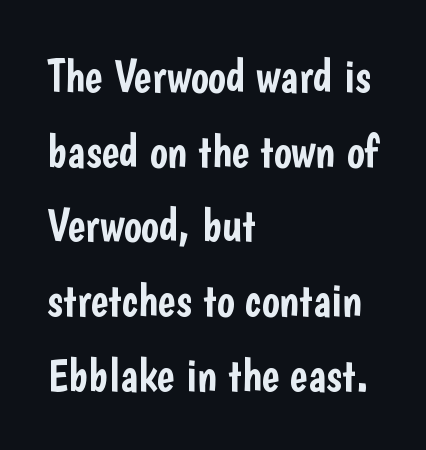
{"serif": "no", "italic": "no", "width": "condensed", "stroke_contrast": "low", "x_height": "medium", "monospaced": "no", "underline": "no", "align": "left", "line_spacing": "normal", "line_spacing_ratio": 1.59, "letter_spacing": "normal", "letter_spacing_em": 0.0, "glyph_px": 47}
